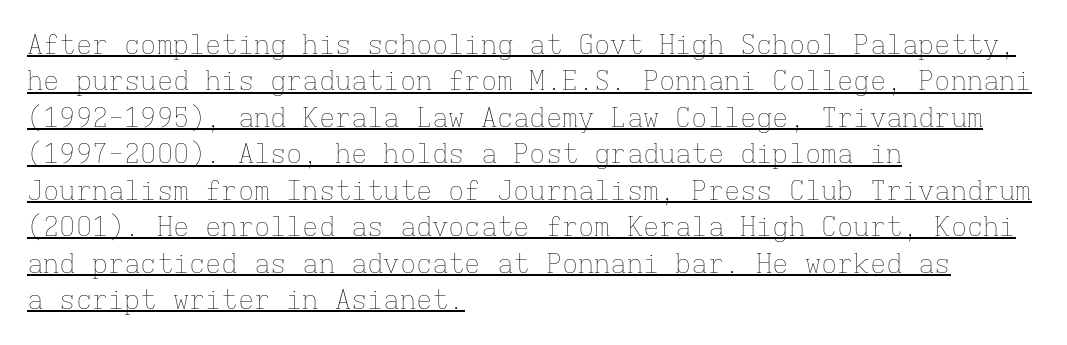
{"italic": "no", "bold": "no", "underline": "yes", "align": "left", "line_spacing": "normal", "line_spacing_ratio": 1.35, "letter_spacing": "normal", "letter_spacing_em": 0.0, "glyph_px": 27}
